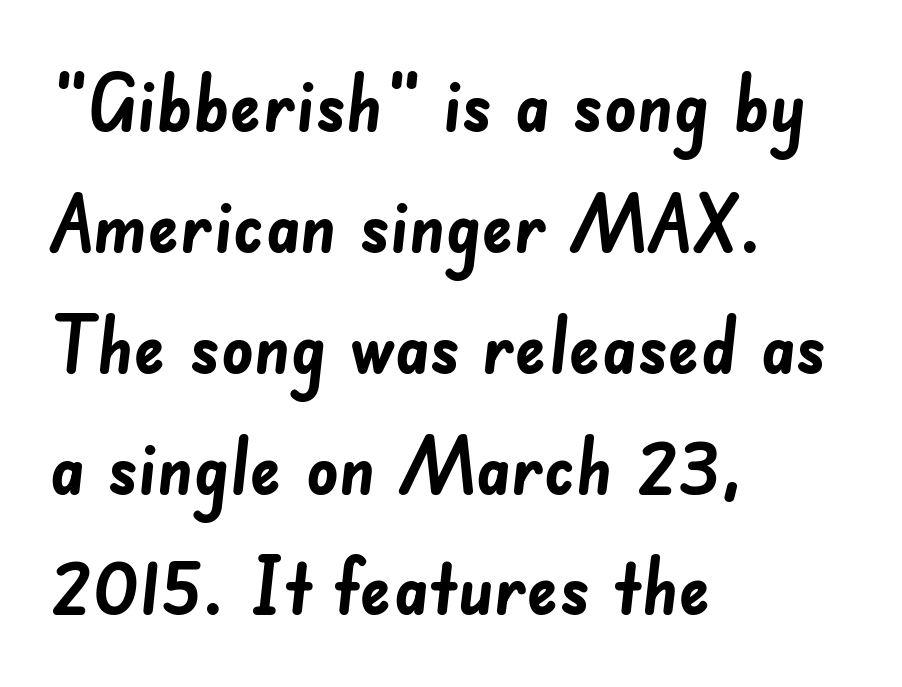
Q: Is the text bold? A: Yes.
Q: Is the typeface a serif or a sans-serif typeface? A: Sans-serif.
Q: Is the text underlined? A: No.
Q: How is the paragraph aligned? A: Left-aligned.
Q: Is the spacing between letters normal or unusually wide? A: Normal.
Q: Is the spacing between lines tight, normal or loose? A: Normal.
Q: Width (condensed, normal, or wide)? A: Normal.
Q: Stroke contrast? A: Low.
Q: x-height? A: Small.
Q: Monospaced? A: No.
